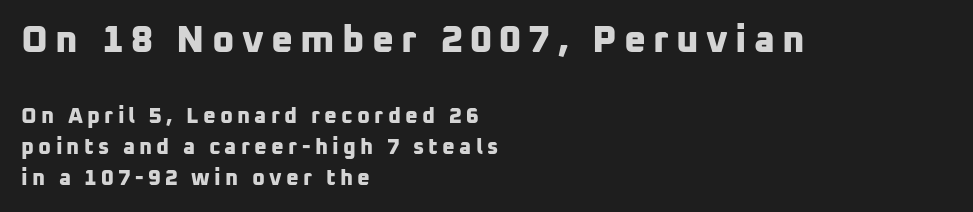
The image shows 38 px bold sans-serif type; set left-aligned, normal line spacing (1.41x), not underlined; the first (top) block is 1.73x larger; low stroke contrast and a medium x-height.
